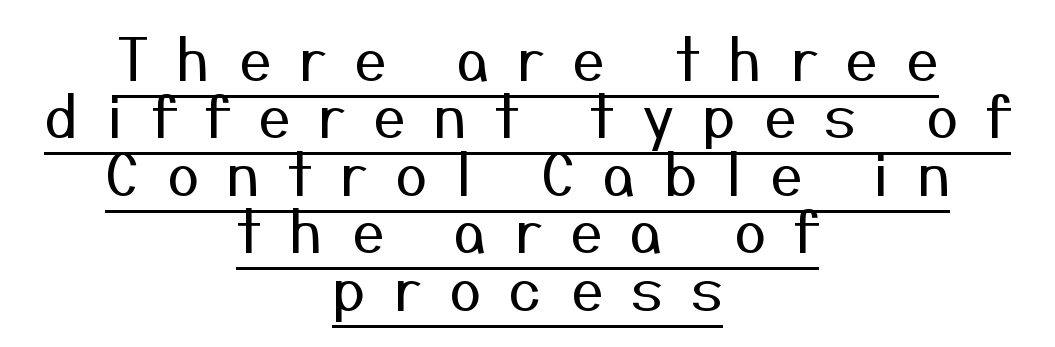
Closely set lines give the paragraph a compact silhouette. Unlike italic type, these characters show no tilt at all. This is not heavy type; no bold has been used. The paragraph shown floats in the horizontal middle.
